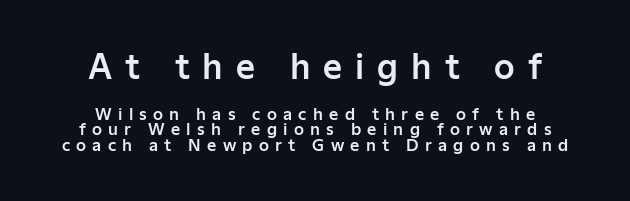
Look at the bottom of the vertical strokes: they stop flat, with no serifs. Is this a fixed-width face? No — the glyphs have proportional, varying widths. A clean baseline with only descenders dipping below it. The horizontal fit of the characters is loose and conspicuously gappy. If you measured baseline to baseline, you'd find a short distance. Unlike italic type, these characters show no tilt at all.
